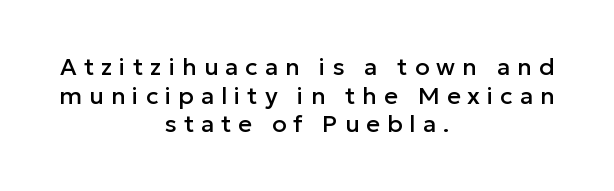
{"italic": "no", "underline": "no", "align": "center", "line_spacing_ratio": 1.19, "letter_spacing": "wide", "letter_spacing_em": 0.29, "glyph_px": 24}
